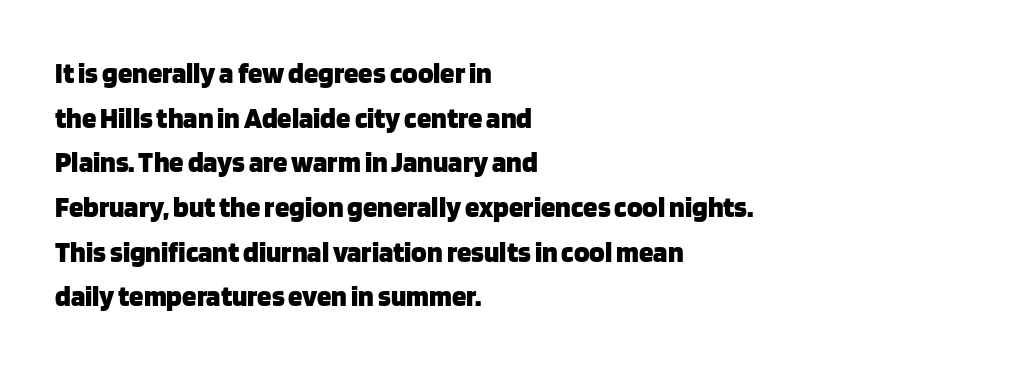
Q: Is the text bold? A: Yes.
Q: Is the text italic (slanted)? A: No, it is upright.
Q: Is the typeface a serif or a sans-serif typeface? A: Sans-serif.
Q: Is the text underlined? A: No.
Q: How is the paragraph aligned? A: Left-aligned.
Q: Is the spacing between letters normal or unusually wide? A: Normal.
Q: Is the spacing between lines tight, normal or loose? A: Normal.
Q: Width (condensed, normal, or wide)? A: Normal.
Q: Stroke contrast? A: Low.
Q: x-height? A: Large.
Q: Monospaced? A: No.
